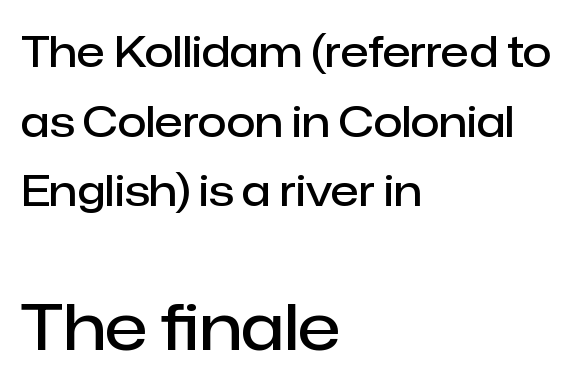
The image shows 63 px semibold sans-serif type, upright; set left-aligned, normal line spacing (1.66x), normal letter spacing, not underlined; the second (bottom) block is 1.5x larger; low stroke contrast and a medium x-height.
